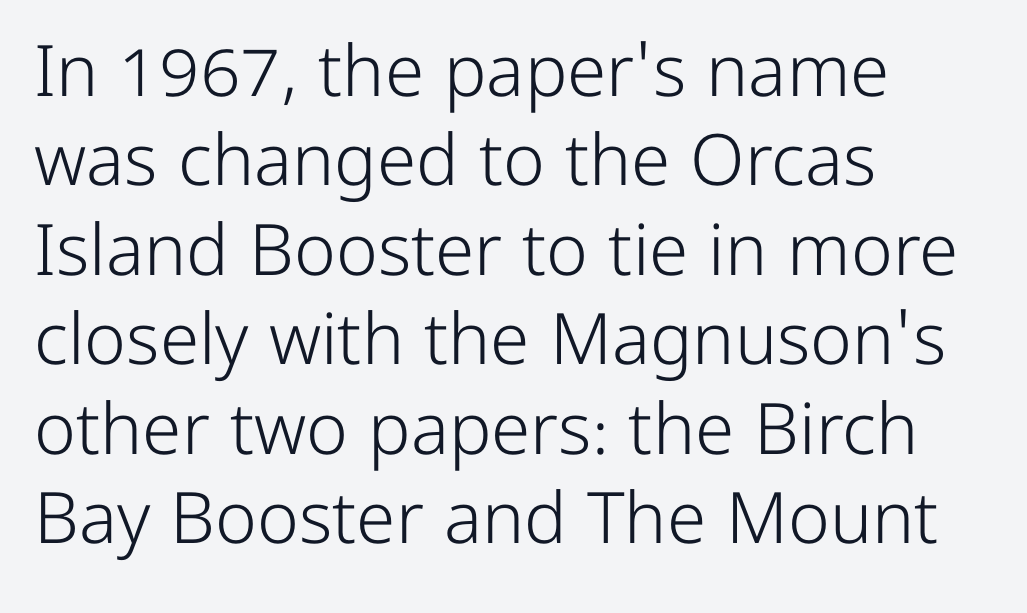
The image shows 71 px light sans-serif type, upright; set left-aligned, normal line spacing (1.26x), normal letter spacing, not underlined; low stroke contrast and a medium x-height.
